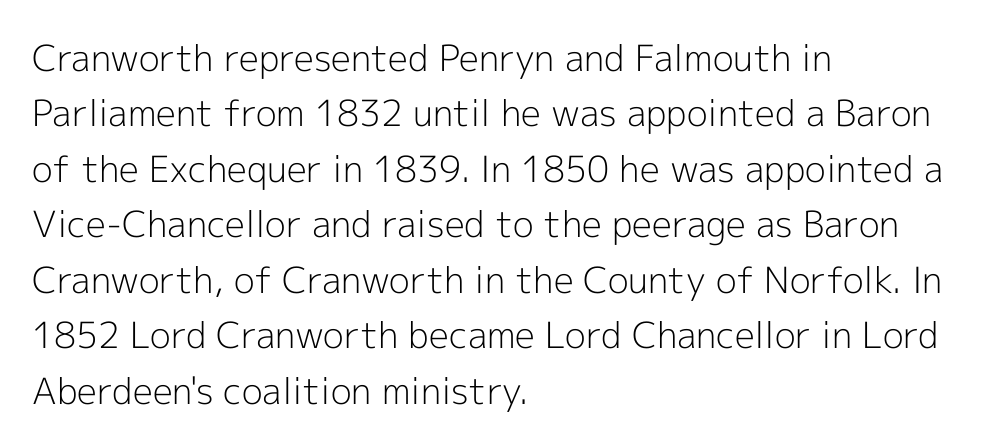
The image shows 36 px light sans-serif type, upright; set left-aligned, normal line spacing (1.54x), normal letter spacing, not underlined; a medium x-height.
